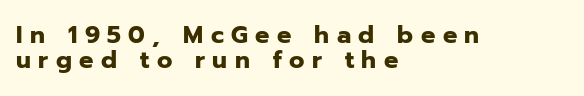
The image shows 24 px bold type, upright; set left-aligned, tight line spacing (1.06x), unusually wide letter spacing (+0.31 em), not underlined.
